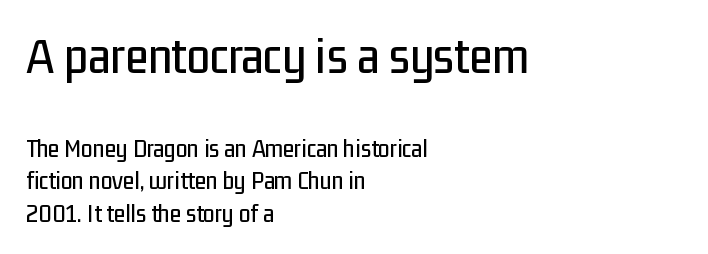
{"serif": "no", "italic": "no", "width": "condensed", "stroke_contrast": "low", "x_height": "medium", "monospaced": "no", "underline": "no", "align": "left", "line_spacing_ratio": 1.24, "letter_spacing": "normal", "letter_spacing_em": 0.0, "larger_block": "first", "size_ratio": 2.04, "glyph_px": 53}
